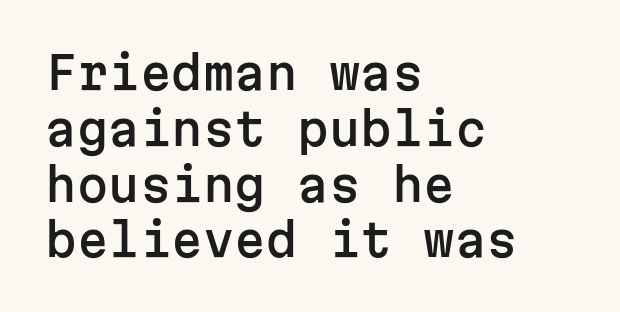
This rendering leaves character spacing at its baseline value. Each line starts at the same left margin while the right side varies. The string is rendered with underlining switched off. The type family on display is of the sans-serif kind. Here the designer chose a console-style face with uniform glyph widths.
